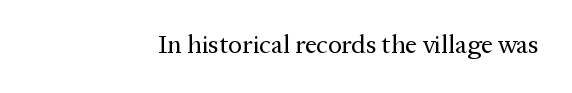
The image shows 26 px text type, upright; set normal letter spacing, not underlined.
